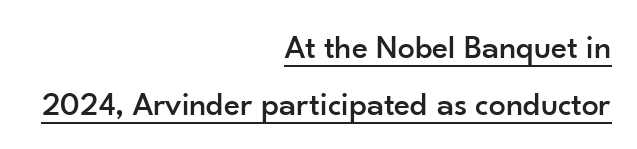
{"serif": "no", "italic": "no", "width": "normal", "stroke_contrast": "low", "x_height": "small", "monospaced": "no", "underline": "yes", "align": "right", "line_spacing": "normal", "line_spacing_ratio": 1.67, "letter_spacing": "normal", "letter_spacing_em": 0.0, "glyph_px": 34}
